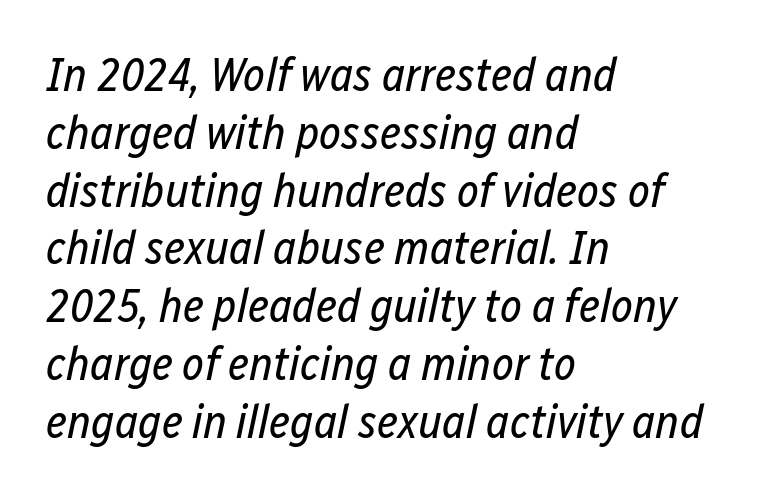
Q: Is the text bold? A: No.
Q: Is the text italic (slanted)? A: Yes, it leans right by about 12 degrees.
Q: Is the text underlined? A: No.
Q: How is the paragraph aligned? A: Left-aligned.
Q: Is the spacing between letters normal or unusually wide? A: Normal.
Q: Width (condensed, normal, or wide)? A: Condensed.
Q: Stroke contrast? A: Low.
Q: x-height? A: Medium.
Q: Monospaced? A: No.
